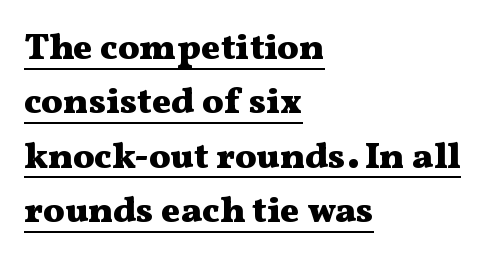
{"serif": "yes", "italic": "no", "bold": "yes", "weight": "heavy", "width": "wide", "stroke_contrast": "medium", "x_height": "medium", "monospaced": "no", "underline": "yes", "align": "left", "line_spacing": "normal", "line_spacing_ratio": 1.51, "letter_spacing": "normal", "letter_spacing_em": 0.0, "glyph_px": 36}
